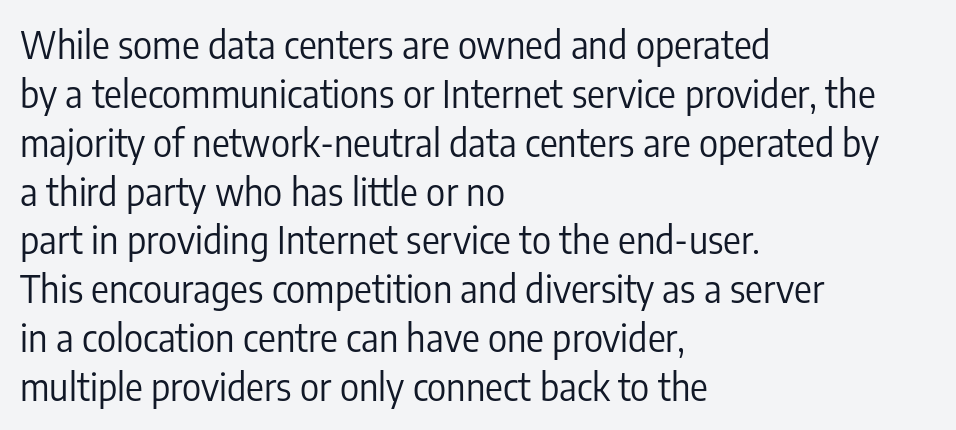
{"serif": "no", "italic": "no", "bold": "no", "weight": "regular", "width": "condensed", "stroke_contrast": "low", "x_height": "medium", "monospaced": "no", "underline": "no", "align": "left", "line_spacing": "normal", "line_spacing_ratio": 1.32, "letter_spacing": "normal", "letter_spacing_em": 0.0, "glyph_px": 37}
